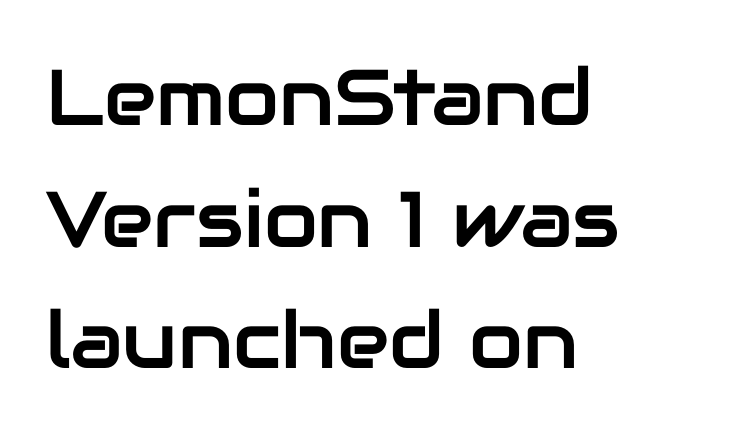
The image shows 79 px sans-serif type, upright; set left-aligned, normal line spacing (1.54x), normal letter spacing, not underlined; low stroke contrast and a medium x-height.
